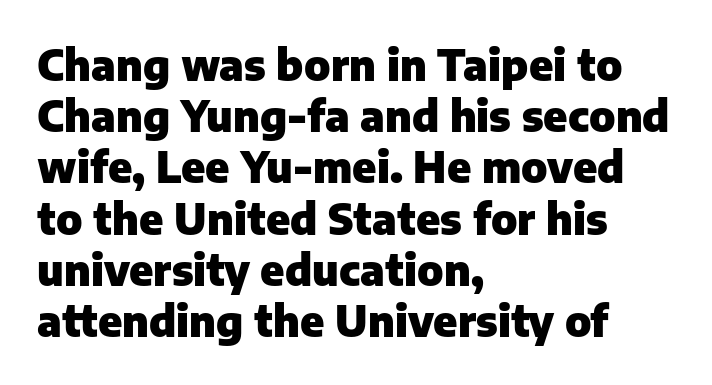
The image shows 42 px heavy sans-serif type, upright; set left-aligned, line spacing 1.22x, normal letter spacing, not underlined; low stroke contrast and a medium x-height.
